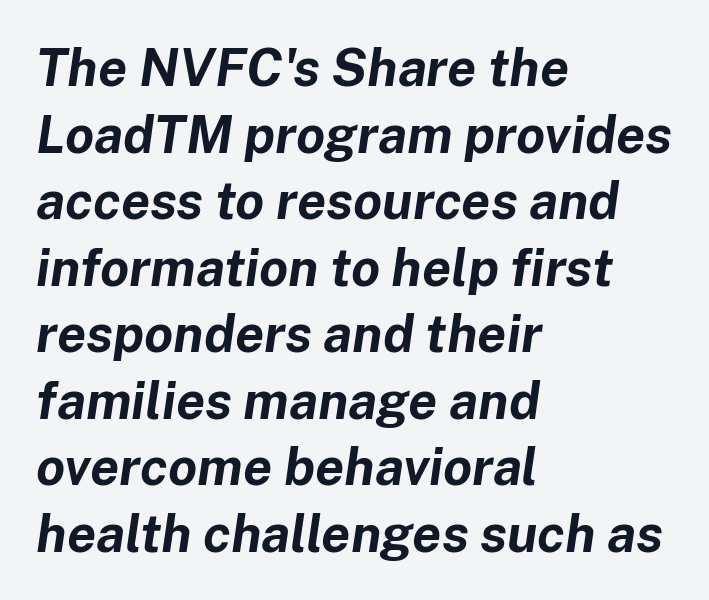
The image shows 52 px bold type, italic (leaning right); set left-aligned, normal line spacing (1.28x), normal letter spacing, not underlined; low stroke contrast and a medium x-height.
